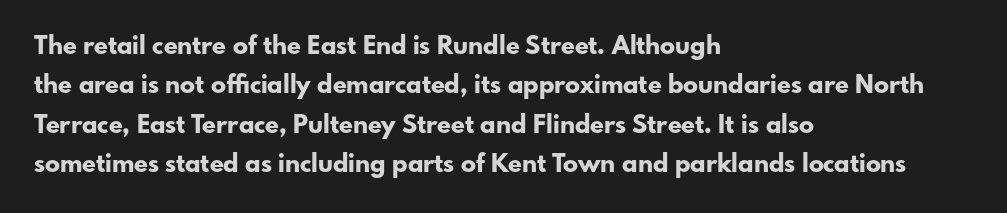
{"italic": "no", "bold": "yes", "underline": "no", "align": "left", "line_spacing": "normal", "line_spacing_ratio": 1.58, "letter_spacing": "normal", "letter_spacing_em": 0.0, "glyph_px": 25}
